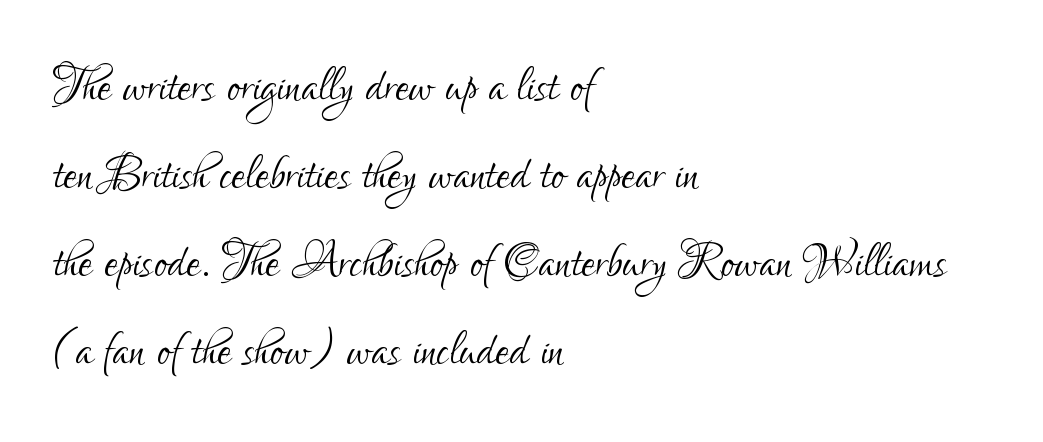
Q: Is the text bold? A: No.
Q: Is the text italic (slanted)? A: Yes.
Q: Is the typeface a serif or a sans-serif typeface? A: Sans-serif.
Q: Is the text underlined? A: No.
Q: How is the paragraph aligned? A: Left-aligned.
Q: Is the spacing between letters normal or unusually wide? A: Normal.
Q: Is the spacing between lines tight, normal or loose? A: Normal.
Q: Width (condensed, normal, or wide)? A: Condensed.
Q: Stroke contrast? A: Low.
Q: x-height? A: Small.
Q: Monospaced? A: No.
